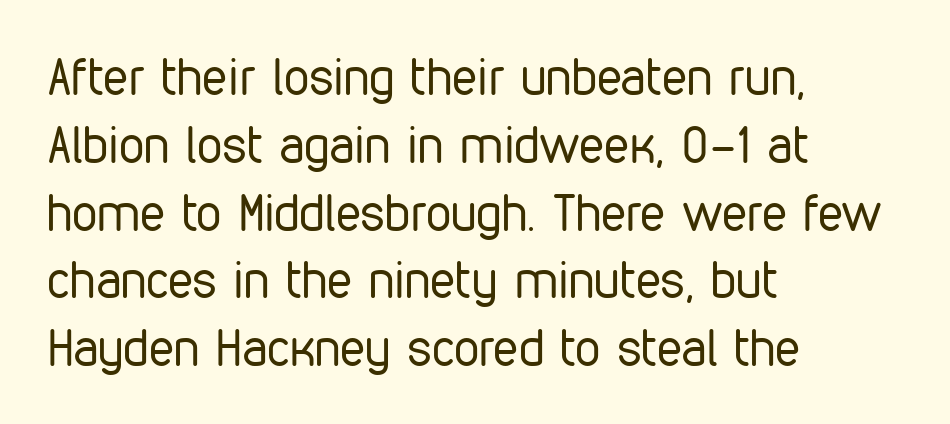
The image shows 51 px regular-weight, condensed sans-serif type, upright; set left-aligned, normal line spacing (1.33x), normal letter spacing, not underlined; low stroke contrast and a medium x-height.
